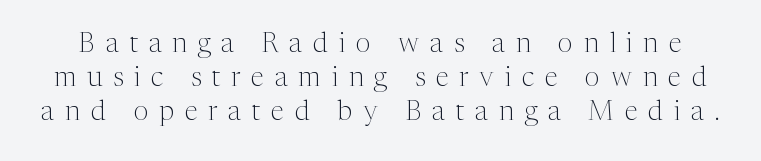
{"italic": "no", "bold": "no", "underline": "no", "line_spacing": "normal", "line_spacing_ratio": 1.26, "letter_spacing": "wide", "letter_spacing_em": 0.4, "glyph_px": 27}
